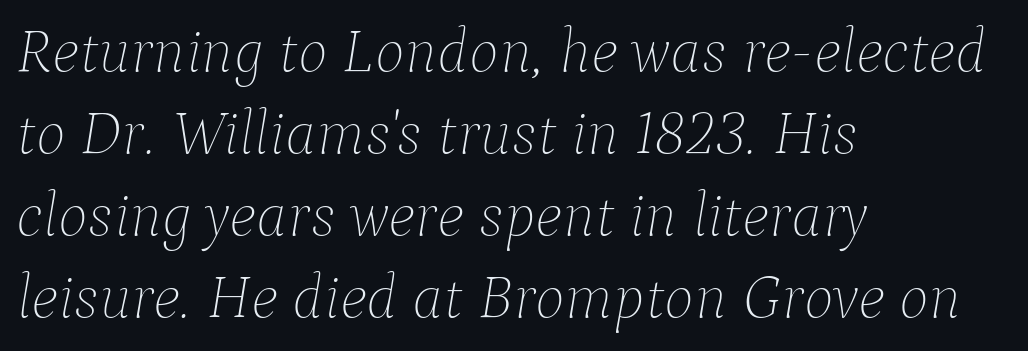
The image shows 63 px thin type, italic (leaning right); set left-aligned, normal line spacing (1.3x), normal letter spacing, not underlined; low stroke contrast and a medium x-height.
